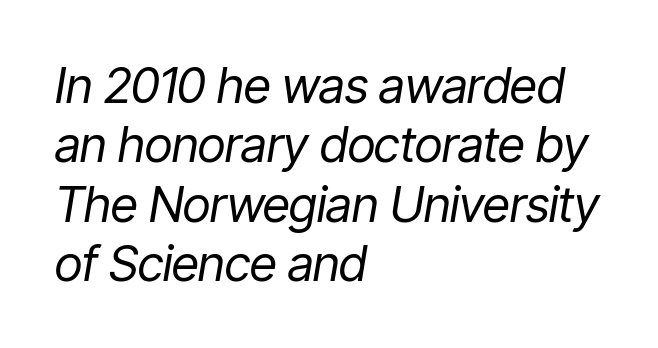
The image shows 49 px regular-weight, condensed type, italic (leaning right); set left-aligned, line spacing 1.21x, normal letter spacing, not underlined; low stroke contrast and a medium x-height.
